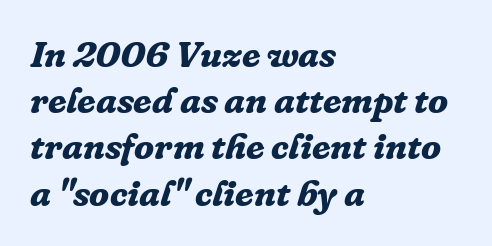
{"serif": "yes", "italic": "yes", "lean": "right", "slant_degrees": 16, "bold": "yes", "weight": "bold", "width": "normal", "stroke_contrast": "low", "x_height": "medium", "monospaced": "no", "underline": "no", "align": "left", "line_spacing": "normal", "line_spacing_ratio": 1.25, "letter_spacing": "normal", "letter_spacing_em": 0.0, "glyph_px": 37}
